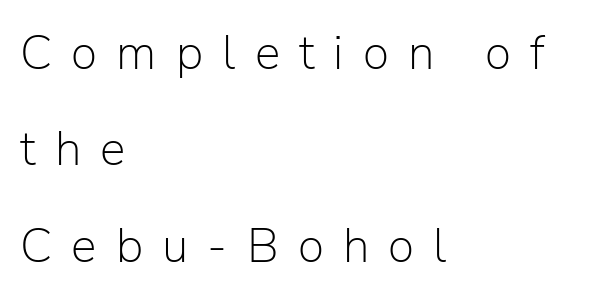
Honestly, there is no underline to notice here at all. Does the lettering tilt? It doesn't — this is upright. A typesetter would call this proportional, since set widths differ per character. Vertical spacing — loose. The letterforms sit at book weight or below.
